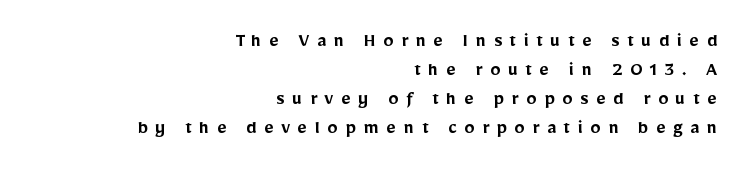
{"italic": "no", "bold": "semi", "underline": "no", "align": "right", "line_spacing": "normal", "line_spacing_ratio": 1.38, "letter_spacing": "wide", "letter_spacing_em": 0.35, "glyph_px": 21}
